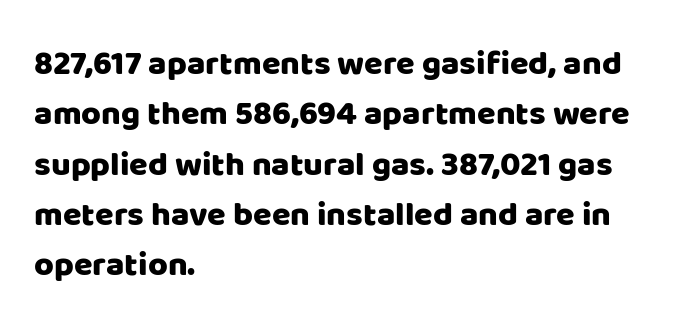
{"serif": "no", "italic": "no", "width": "normal", "stroke_contrast": "low", "x_height": "large", "monospaced": "no", "underline": "no", "align": "left", "line_spacing": "normal", "line_spacing_ratio": 1.48, "letter_spacing": "normal", "letter_spacing_em": 0.0, "glyph_px": 34}
